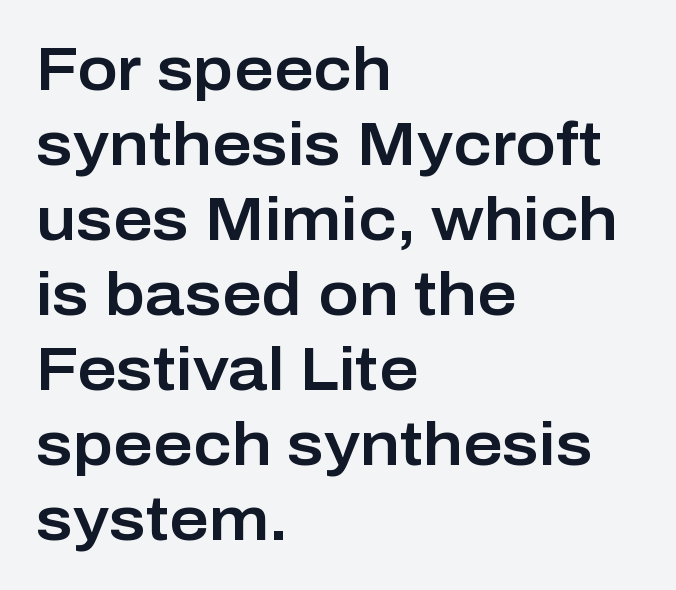
The image shows 61 px sans-serif type, upright; set left-aligned, line spacing 1.23x, normal letter spacing, not underlined; low stroke contrast and a medium x-height.
